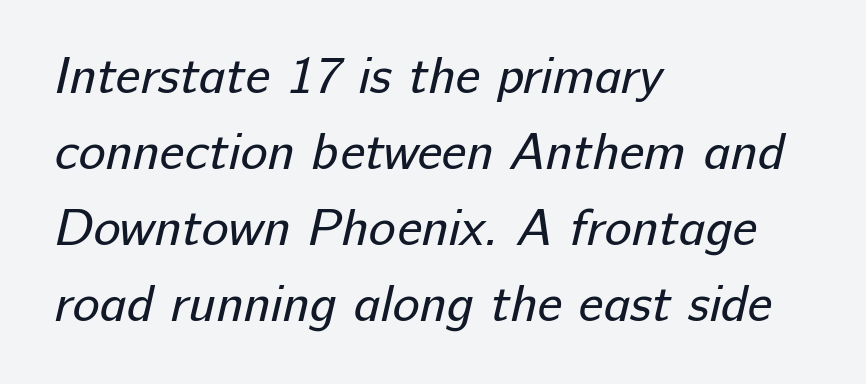
{"serif": "no", "bold": "no", "weight": "regular", "width": "normal", "stroke_contrast": "low", "x_height": "medium", "monospaced": "no", "underline": "no", "align": "left", "line_spacing": "normal", "line_spacing_ratio": 1.49, "letter_spacing": "normal", "letter_spacing_em": 0.0, "glyph_px": 51}
